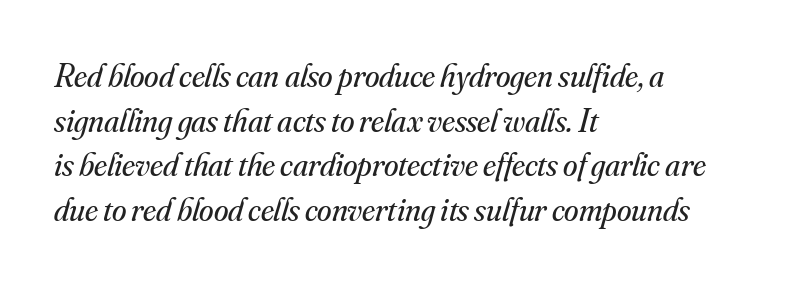
The image shows 33 px regular-weight serif type, italic (leaning right); set left-aligned, normal line spacing (1.35x), normal letter spacing, not underlined; medium stroke contrast and a small x-height.
